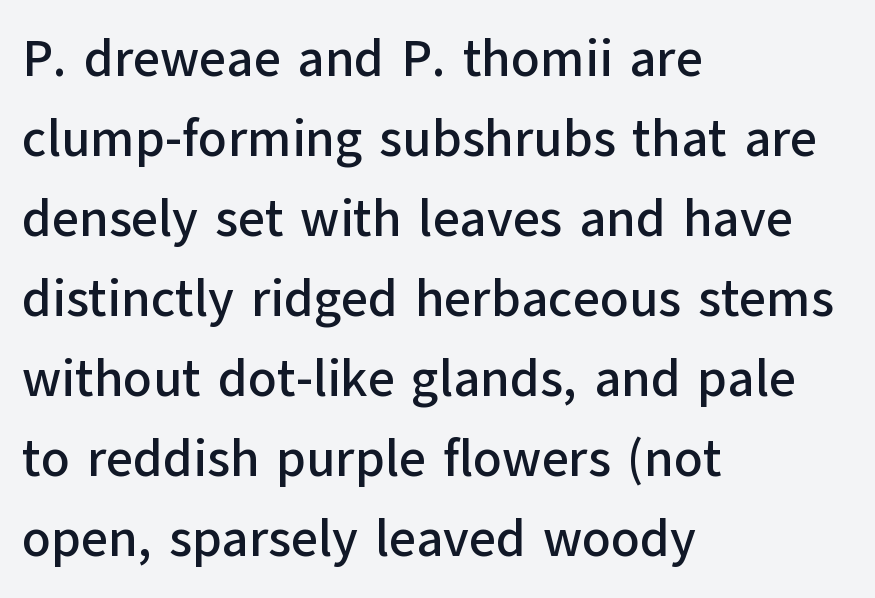
{"serif": "no", "italic": "no", "width": "normal", "stroke_contrast": "low", "x_height": "medium", "monospaced": "no", "underline": "no", "align": "left", "line_spacing": "normal", "line_spacing_ratio": 1.54, "letter_spacing": "normal", "letter_spacing_em": 0.0, "glyph_px": 52}
